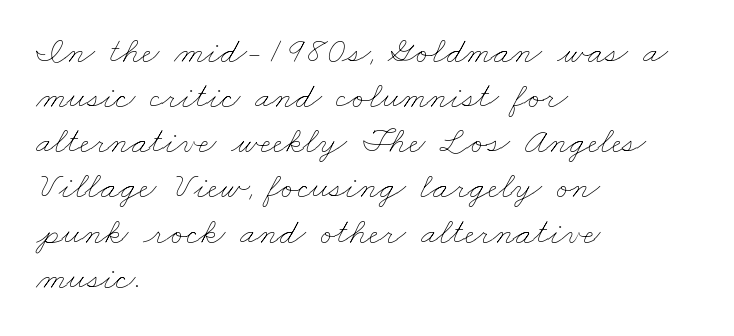
{"bold": "no", "weight": "thin", "width": "wide", "stroke_contrast": "low", "x_height": "small", "monospaced": "no", "underline": "no", "align": "left", "line_spacing_ratio": 1.22, "letter_spacing": "normal", "letter_spacing_em": 0.0, "glyph_px": 37}
